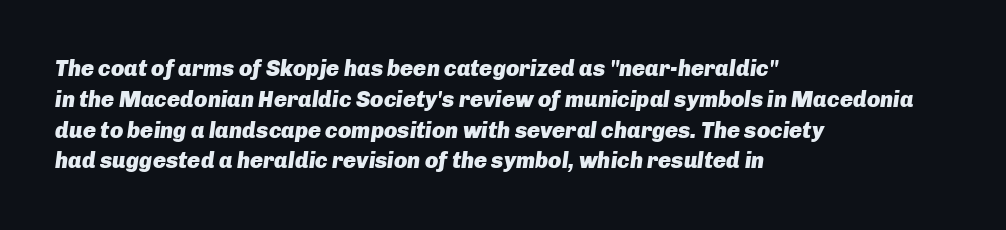
{"italic": "yes", "lean": "right", "slant_degrees": 8, "bold": "yes", "underline": "no", "align": "left", "line_spacing": "normal", "line_spacing_ratio": 1.4, "letter_spacing": "normal", "letter_spacing_em": 0.0, "glyph_px": 22}
